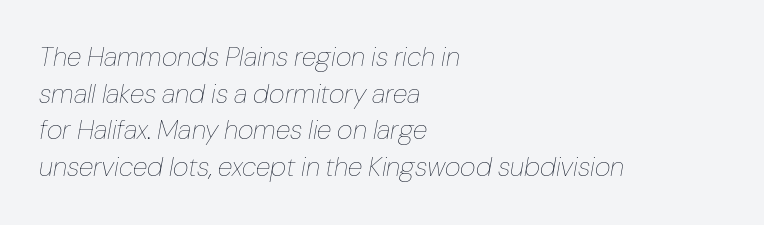
{"italic": "yes", "lean": "right", "slant_degrees": 10, "bold": "no", "underline": "no", "align": "left", "line_spacing": "normal", "line_spacing_ratio": 1.36, "letter_spacing": "normal", "letter_spacing_em": 0.0, "glyph_px": 27}
